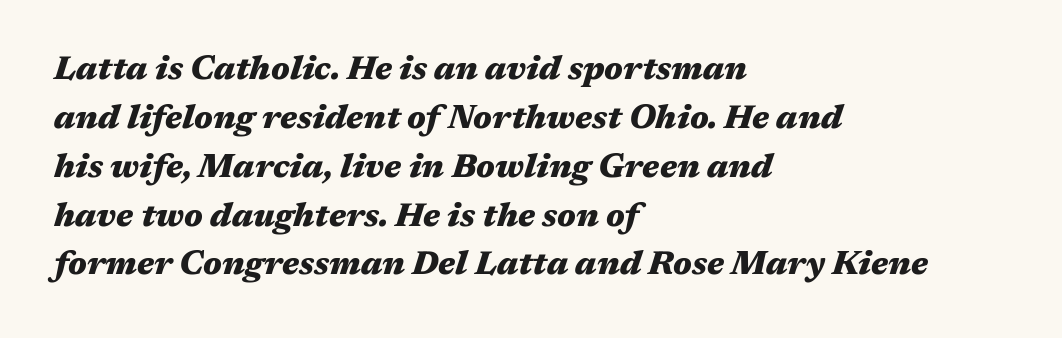
Q: Is the text bold? A: Yes.
Q: Is the text italic (slanted)? A: Yes, it leans right by about 17 degrees.
Q: Is the text underlined? A: No.
Q: How is the paragraph aligned? A: Left-aligned.
Q: Is the spacing between letters normal or unusually wide? A: Normal.
Q: Is the spacing between lines tight, normal or loose? A: Normal.
Q: Width (condensed, normal, or wide)? A: Wide.
Q: Stroke contrast? A: Medium.
Q: x-height? A: Medium.
Q: Monospaced? A: No.
